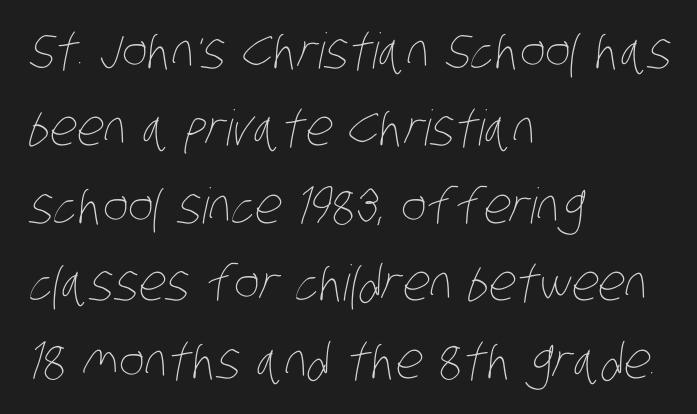
{"bold": "no", "weight": "thin", "width": "condensed", "stroke_contrast": "low", "x_height": "large", "monospaced": "no", "underline": "no", "align": "left", "line_spacing": "normal", "line_spacing_ratio": 1.58, "letter_spacing": "normal", "letter_spacing_em": 0.0, "glyph_px": 49}
